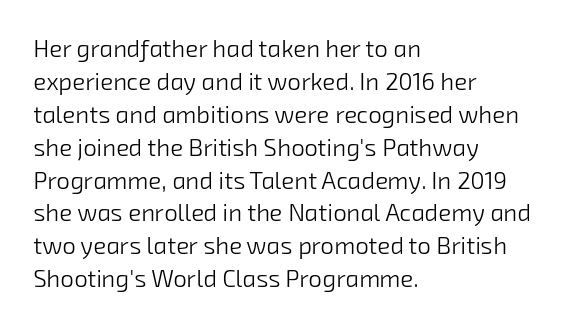
The image shows 24 px text type; set left-aligned, normal line spacing (1.37x), normal letter spacing, not underlined.
